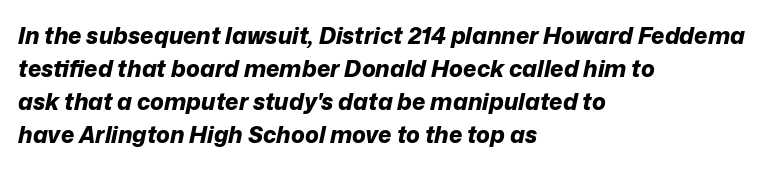
Q: Is the text bold? A: Yes.
Q: Is the text italic (slanted)? A: Yes, it leans right by about 12 degrees.
Q: Is the text underlined? A: No.
Q: How is the paragraph aligned? A: Left-aligned.
Q: Is the spacing between letters normal or unusually wide? A: Normal.
Q: Is the spacing between lines tight, normal or loose? A: Normal.
